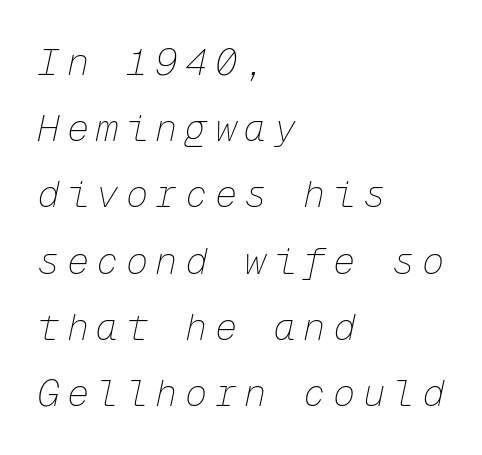
The image shows 37 px thin type, italic (leaning right), monospaced; set left-aligned, line spacing 1.79x, unusually wide letter spacing (+0.2 em), not underlined; low stroke contrast and a medium x-height.
